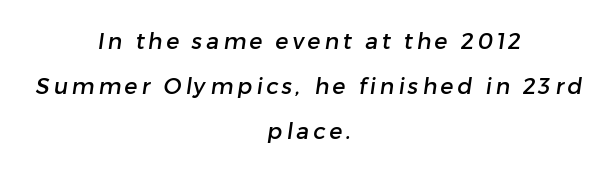
The image shows 22 px text type; set centered, loose line spacing (2.05x), not underlined.
